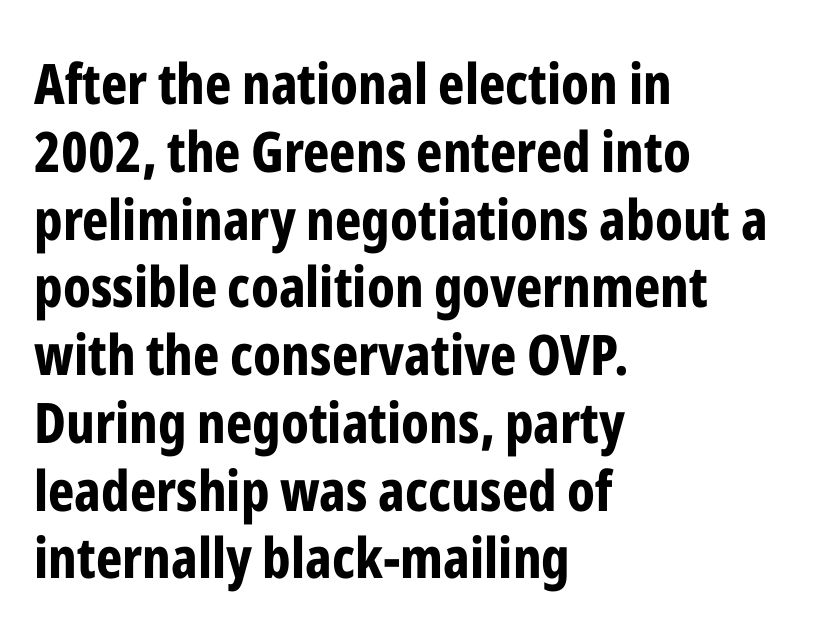
The image shows 56 px bold, condensed sans-serif type, upright; set left-aligned, line spacing 1.21x, normal letter spacing, not underlined; low stroke contrast and a medium x-height.
